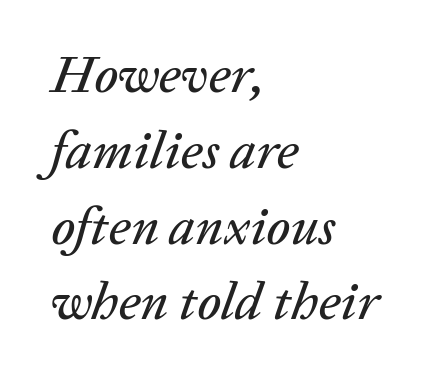
Q: Is the text italic (slanted)? A: Yes, it leans right by about 20 degrees.
Q: Is the text underlined? A: No.
Q: How is the paragraph aligned? A: Left-aligned.
Q: Is the spacing between letters normal or unusually wide? A: Normal.
Q: Is the spacing between lines tight, normal or loose? A: Normal.
Q: Width (condensed, normal, or wide)? A: Normal.
Q: Stroke contrast? A: Low.
Q: x-height? A: Medium.
Q: Monospaced? A: No.
